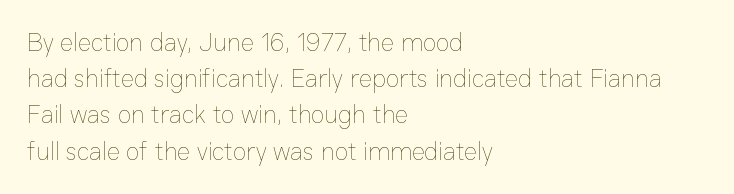
{"italic": "no", "bold": "no", "underline": "no", "align": "left", "line_spacing": "normal", "line_spacing_ratio": 1.45, "letter_spacing": "normal", "letter_spacing_em": 0.0, "glyph_px": 25}
